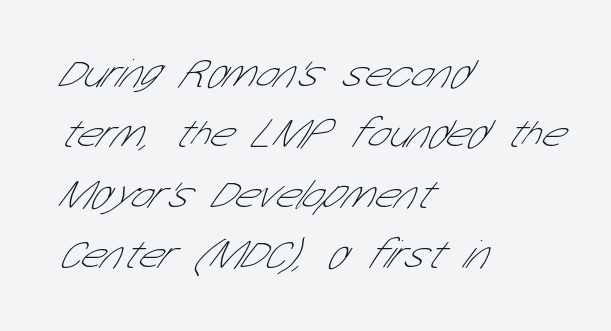
{"serif": "no", "bold": "no", "weight": "thin", "width": "condensed", "stroke_contrast": "low", "x_height": "medium", "monospaced": "no", "underline": "no", "align": "left", "line_spacing": "normal", "line_spacing_ratio": 1.47, "letter_spacing": "normal", "letter_spacing_em": 0.0, "glyph_px": 41}
